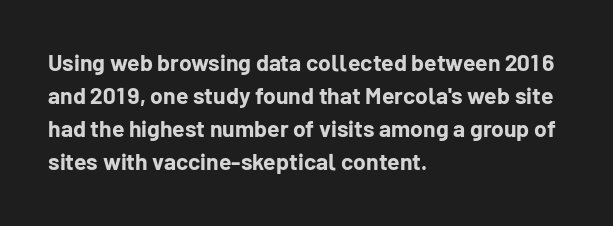
{"italic": "no", "bold": "yes", "underline": "no", "align": "left", "line_spacing": "normal", "line_spacing_ratio": 1.44, "letter_spacing": "normal", "letter_spacing_em": 0.0, "glyph_px": 23}
